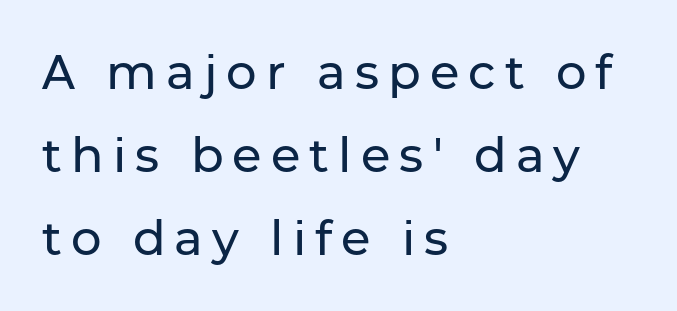
The image shows 48 px sans-serif type, upright; set left-aligned, line spacing 1.73x, not underlined; low stroke contrast and a medium x-height.
